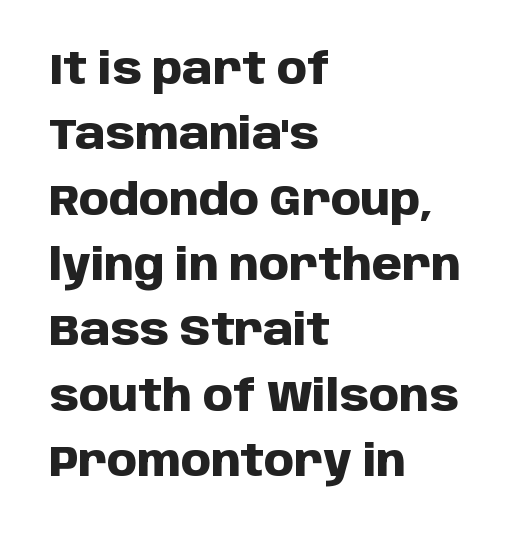
The image shows 43 px heavy sans-serif type, upright; set left-aligned, normal line spacing (1.52x), normal letter spacing, not underlined; low stroke contrast and a large x-height.
